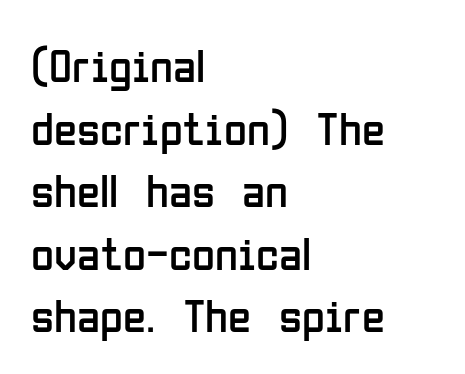
The image shows 47 px regular-weight, condensed sans-serif type, upright; set left-aligned, normal line spacing (1.33x), normal letter spacing, not underlined; low stroke contrast and a medium x-height.
